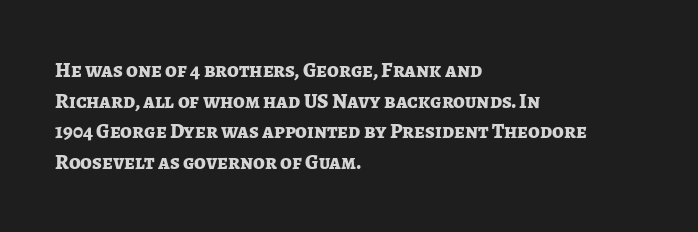
Q: Is the text bold? A: Yes.
Q: Is the text italic (slanted)? A: No, it is upright.
Q: Is the text underlined? A: No.
Q: How is the paragraph aligned? A: Left-aligned.
Q: Is the spacing between letters normal or unusually wide? A: Normal.
Q: Is the spacing between lines tight, normal or loose? A: Normal.
